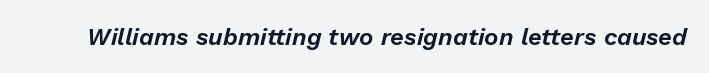
The image shows 24 px text type, italic (leaning right); set normal letter spacing, not underlined.
